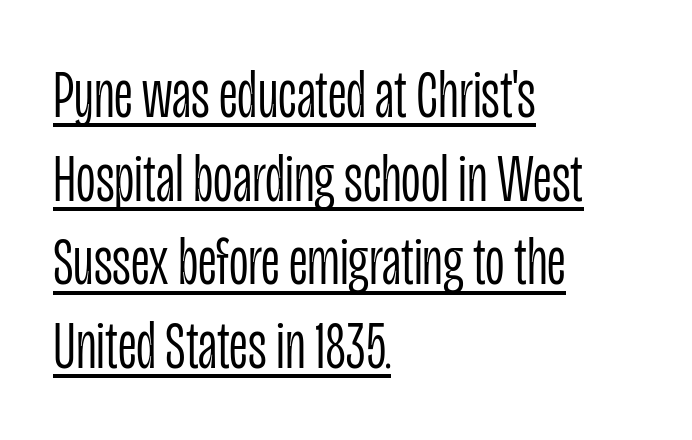
Inter-character spacing is left at the font's built-in metrics. Caption: multi-line text, flush left, ragged right. Rendered with straight, roman letterforms. Underlined type. Weight: in the light-to-regular range. Think of a printed novel: that variable character pitch is what you see here.
